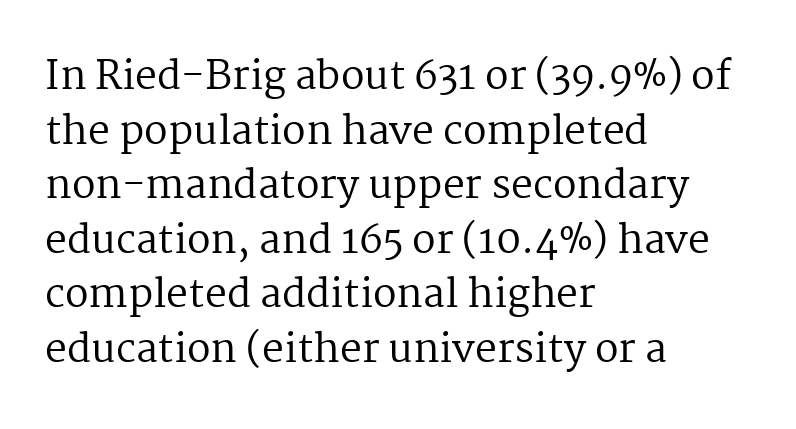
Glance below the letters and you will spot only blank space. Vertical strokes here are truly vertical. If you measured baseline to baseline, you'd find a middling distance. Short note: letters normally spaced.
